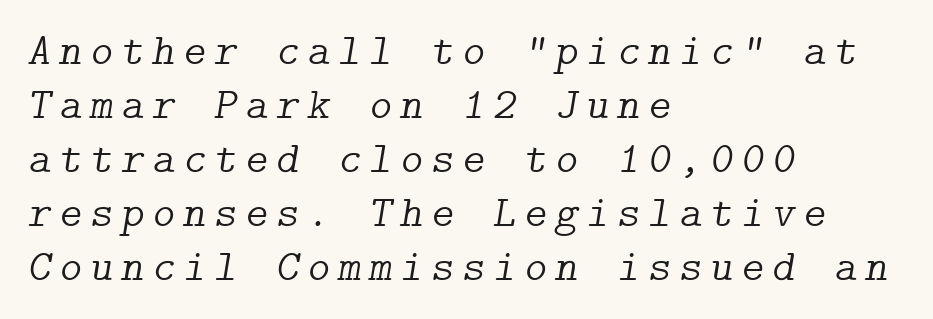
The image shows 44 px light serif type, italic (leaning right); set left-aligned, line spacing 1.23x, not underlined; low stroke contrast and a medium x-height.
